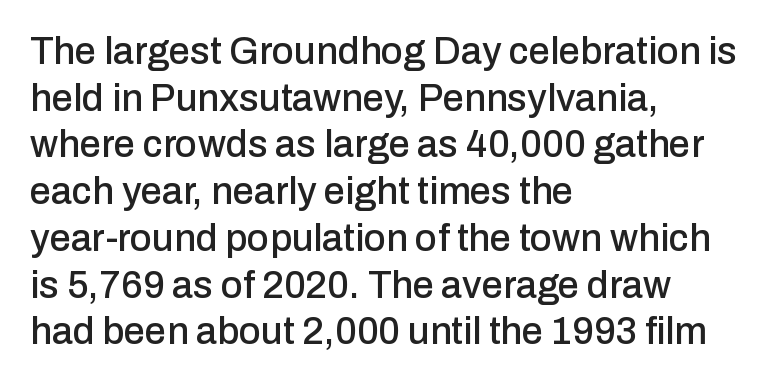
Q: Is the text italic (slanted)? A: No, it is upright.
Q: Is the typeface a serif or a sans-serif typeface? A: Sans-serif.
Q: Is the text underlined? A: No.
Q: How is the paragraph aligned? A: Left-aligned.
Q: Is the spacing between letters normal or unusually wide? A: Normal.
Q: Width (condensed, normal, or wide)? A: Normal.
Q: Stroke contrast? A: Low.
Q: x-height? A: Medium.
Q: Monospaced? A: No.
